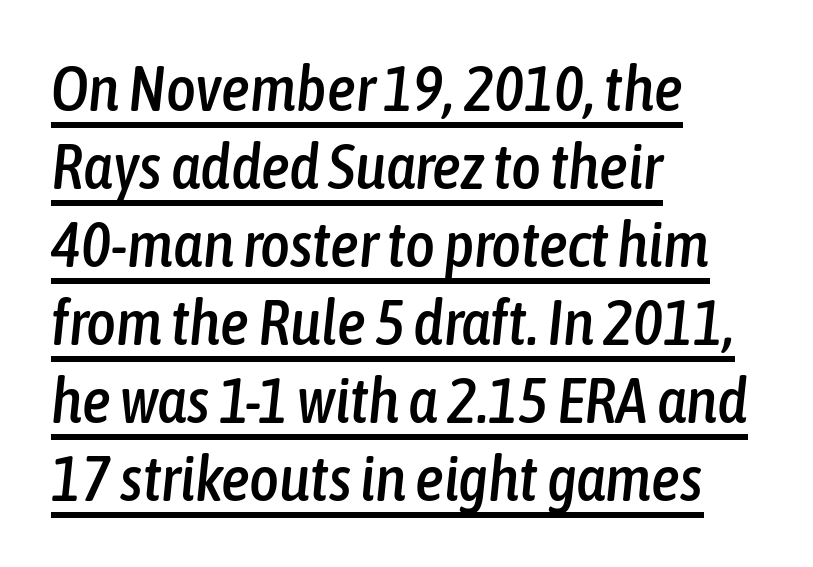
The glyphs look as if they've been sheared to an angle. This sample uses plain, unmodified letter spacing. A student would call this left alignment; a typographer would say flush left, rag right. The typesetter has applied underlining to the passage shown. These lines are rendered in a variable-pitch font.
